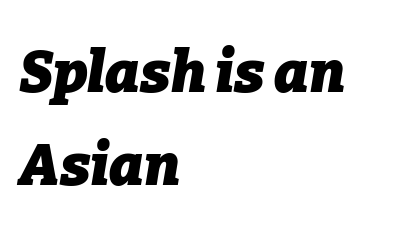
Q: Is the text bold? A: Yes.
Q: Is the text italic (slanted)? A: Yes, it leans right by about 9 degrees.
Q: Is the text underlined? A: No.
Q: How is the paragraph aligned? A: Left-aligned.
Q: Is the spacing between letters normal or unusually wide? A: Normal.
Q: Is the spacing between lines tight, normal or loose? A: Normal.
Q: Width (condensed, normal, or wide)? A: Normal.
Q: Stroke contrast? A: Low.
Q: x-height? A: Medium.
Q: Monospaced? A: No.
